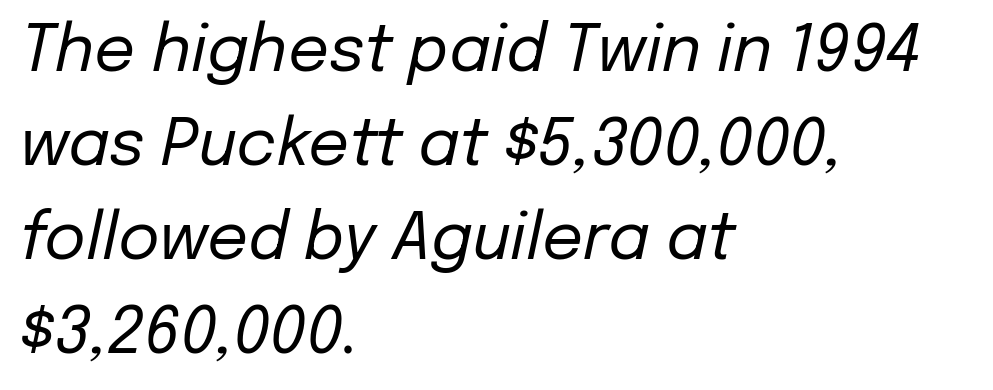
Slanted lettering throughout. Type without underlining. Standard letterfit; no display-style spreading of the glyphs. A classic flush-left, rag-right setting is used for this passage.
